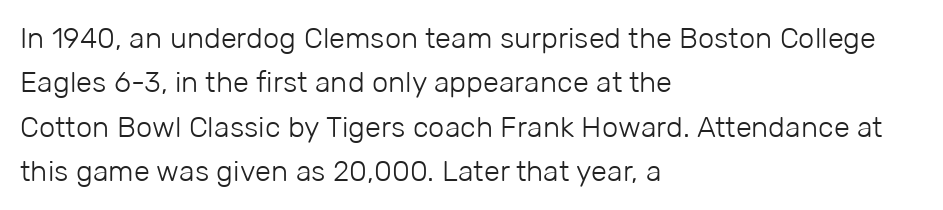
The image shows 29 px light sans-serif type, upright; set left-aligned, normal line spacing (1.53x), normal letter spacing, not underlined; low stroke contrast and a medium x-height.
